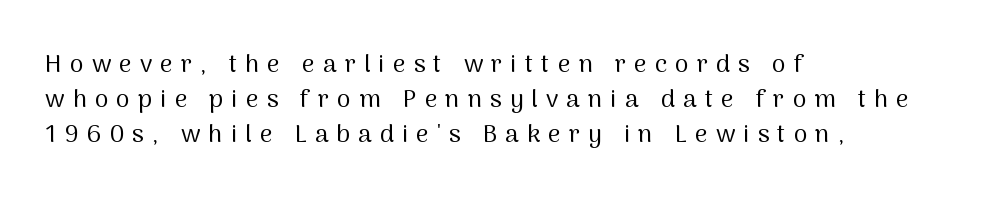
{"italic": "no", "bold": "no", "underline": "no", "align": "left", "line_spacing": "normal", "line_spacing_ratio": 1.4, "letter_spacing": "wide", "letter_spacing_em": 0.32, "glyph_px": 25}
